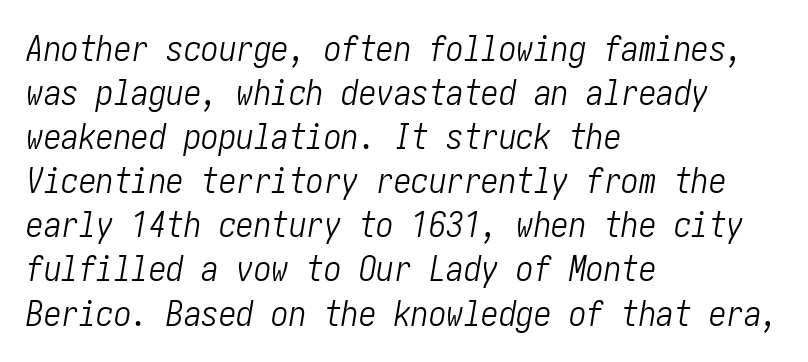
Q: Is the text bold? A: No.
Q: Is the text italic (slanted)? A: Yes, it leans right by about 10 degrees.
Q: Is the text underlined? A: No.
Q: How is the paragraph aligned? A: Left-aligned.
Q: Is the spacing between letters normal or unusually wide? A: Normal.
Q: Is the spacing between lines tight, normal or loose? A: Normal.
Q: Width (condensed, normal, or wide)? A: Condensed.
Q: Stroke contrast? A: Low.
Q: x-height? A: Medium.
